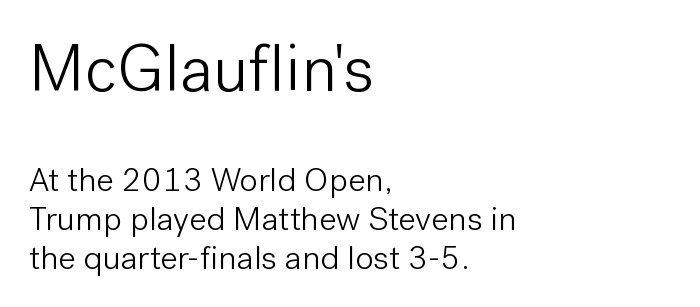
{"serif": "no", "italic": "no", "bold": "no", "weight": "light", "width": "normal", "stroke_contrast": "low", "x_height": "medium", "monospaced": "no", "underline": "no", "align": "left", "line_spacing": "tight", "line_spacing_ratio": 1.15, "letter_spacing": "normal", "letter_spacing_em": 0.0, "larger_block": "first", "size_ratio": 1.97, "glyph_px": 67}
